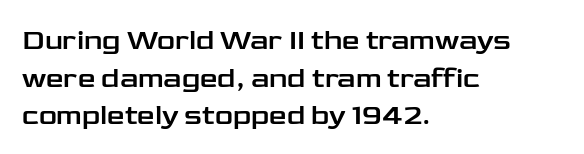
Q: Is the text italic (slanted)? A: No, it is upright.
Q: Is the typeface a serif or a sans-serif typeface? A: Sans-serif.
Q: Is the text underlined? A: No.
Q: How is the paragraph aligned? A: Left-aligned.
Q: Is the spacing between letters normal or unusually wide? A: Normal.
Q: Is the spacing between lines tight, normal or loose? A: Normal.
Q: Width (condensed, normal, or wide)? A: Wide.
Q: Stroke contrast? A: Low.
Q: x-height? A: Medium.
Q: Monospaced? A: No.
